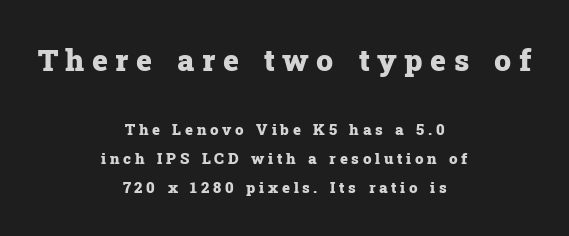
{"serif": "yes", "italic": "no", "bold": "yes", "weight": "heavy", "width": "normal", "stroke_contrast": "low", "x_height": "medium", "monospaced": "no", "underline": "no", "align": "center", "line_spacing": "loose", "line_spacing_ratio": 1.93, "letter_spacing": "wide", "letter_spacing_em": 0.25, "larger_block": "first", "size_ratio": 2.0, "glyph_px": 30}
